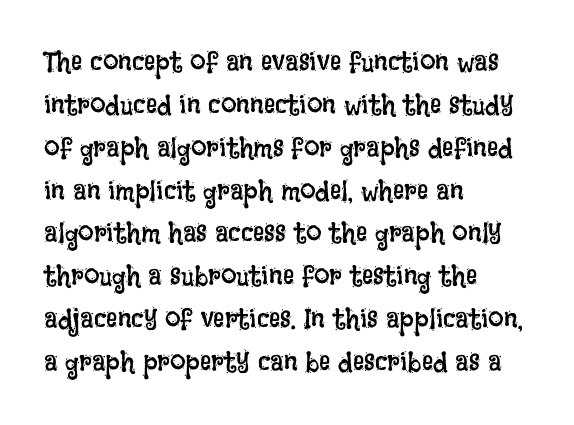
The image shows 28 px regular-weight, condensed type, upright; set left-aligned, normal line spacing (1.53x), normal letter spacing, not underlined; low stroke contrast and a large x-height.
